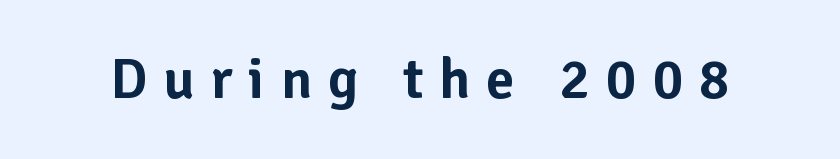
{"serif": "no", "italic": "no", "width": "normal", "stroke_contrast": "low", "x_height": "medium", "monospaced": "no", "underline": "no", "letter_spacing": "wide", "letter_spacing_em": 0.28, "glyph_px": 57}
